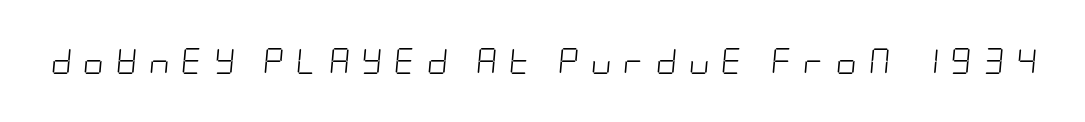
Stroke thickness stays within the range of a standard reading face or lighter. Has an underline been added? It has not. Compared with ordinary roman type, these characters are visibly tilted. Is the letter spacing exaggerated? Yes — the characters are pushed far apart.
